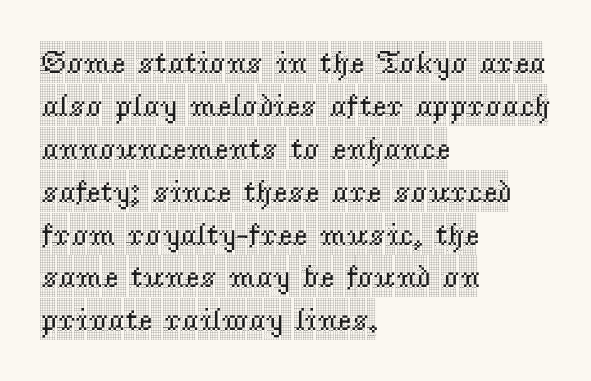
Q: Is the text italic (slanted)? A: No, it is upright.
Q: Is the typeface a serif or a sans-serif typeface? A: Serif.
Q: Is the text underlined? A: No.
Q: How is the paragraph aligned? A: Left-aligned.
Q: Is the spacing between letters normal or unusually wide? A: Normal.
Q: Is the spacing between lines tight, normal or loose? A: Normal.
Q: Width (condensed, normal, or wide)? A: Condensed.
Q: x-height? A: Large.
Q: Monospaced? A: No.
